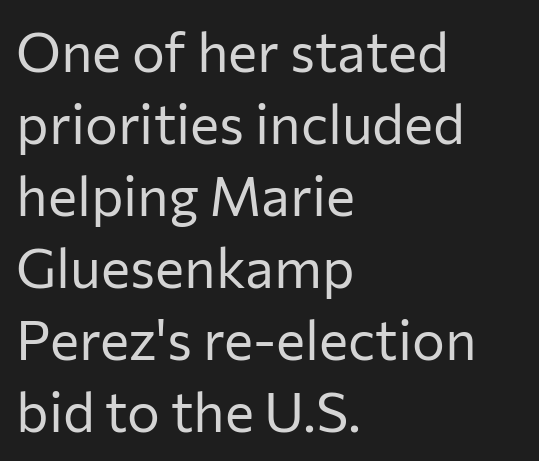
The image shows 55 px regular-weight sans-serif type, upright; set left-aligned, normal line spacing (1.31x), normal letter spacing, not underlined; low stroke contrast and a medium x-height.
